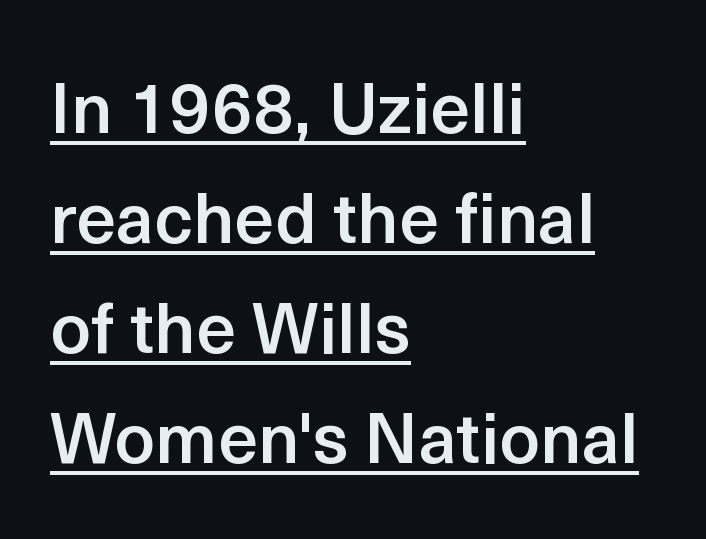
The image shows 71 px semibold sans-serif type, upright; set left-aligned, normal line spacing (1.55x), normal letter spacing, underlined; a medium x-height.
